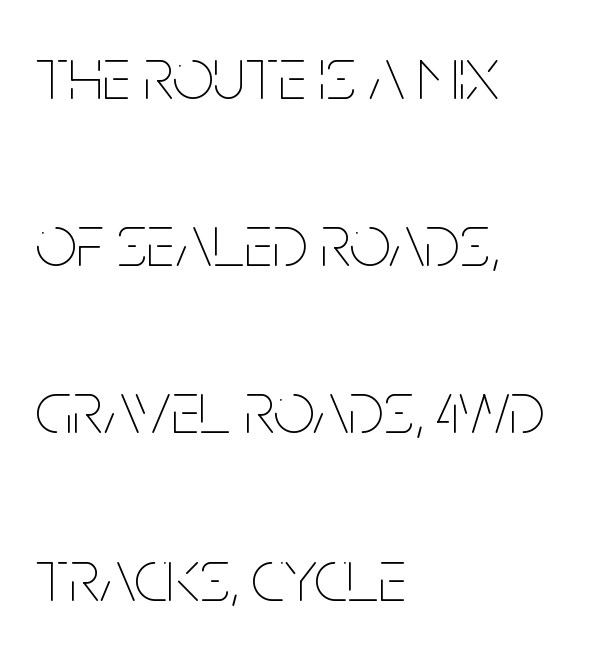
Bold? No — there's no thickening of the strokes. The baseline area is clear. Is the letter spacing exaggerated? No — it looks like the ordinary default. The rendering anchors every line to the left-hand side.
